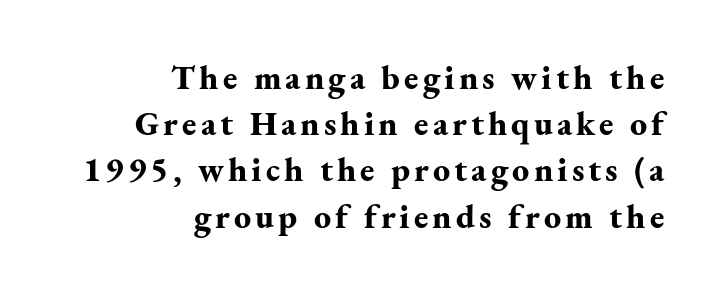
Q: Is the text bold? A: Yes.
Q: Is the text italic (slanted)? A: No, it is upright.
Q: Is the typeface a serif or a sans-serif typeface? A: Serif.
Q: Is the text underlined? A: No.
Q: How is the paragraph aligned? A: Right-aligned.
Q: Is the spacing between lines tight, normal or loose? A: Normal.
Q: Width (condensed, normal, or wide)? A: Normal.
Q: Stroke contrast? A: Medium.
Q: x-height? A: Small.
Q: Monospaced? A: No.
